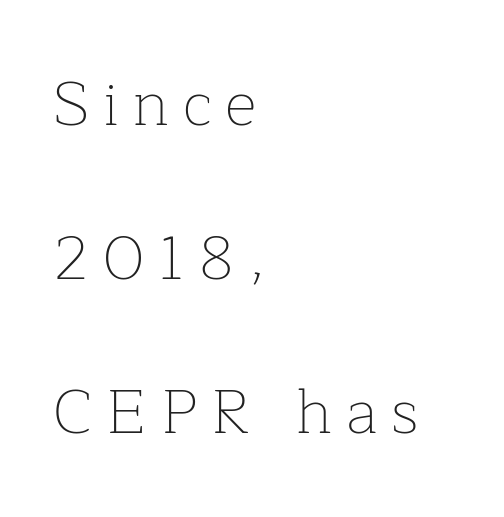
The image shows 62 px thin serif type, upright; set left-aligned, loose line spacing (2.48x), unusually wide letter spacing (+0.22 em), not underlined; low stroke contrast and a medium x-height.
